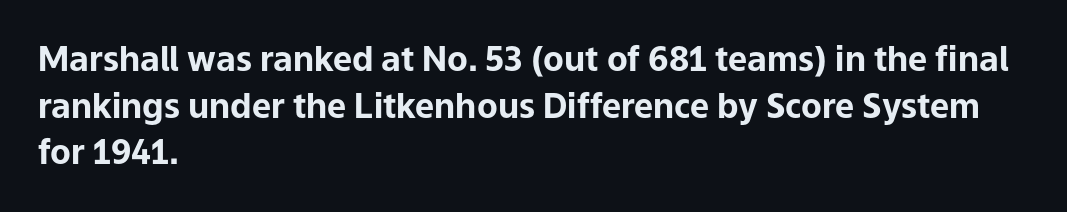
The image shows 34 px bold sans-serif type, upright; set left-aligned, normal line spacing (1.37x), normal letter spacing, not underlined; low stroke contrast and a medium x-height.
